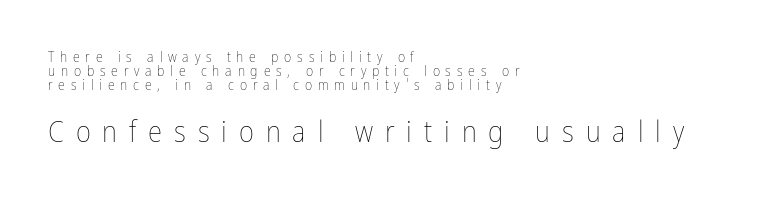
The image shows 29 px thin, condensed type, upright; set left-aligned, tight line spacing (1.0x), unusually wide letter spacing (+0.41 em), not underlined; the second (bottom) block is 2.07x larger; low stroke contrast and a medium x-height.
